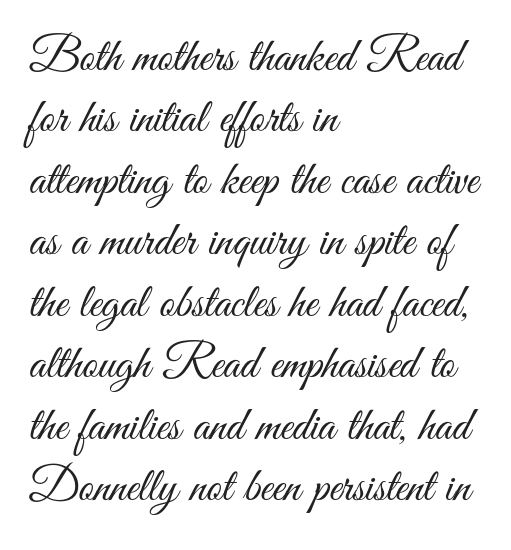
Q: Is the text bold? A: No.
Q: Is the text italic (slanted)? A: Yes.
Q: Is the typeface a serif or a sans-serif typeface? A: Sans-serif.
Q: Is the text underlined? A: No.
Q: How is the paragraph aligned? A: Left-aligned.
Q: Is the spacing between letters normal or unusually wide? A: Normal.
Q: Is the spacing between lines tight, normal or loose? A: Normal.
Q: Width (condensed, normal, or wide)? A: Condensed.
Q: Stroke contrast? A: Medium.
Q: x-height? A: Small.
Q: Monospaced? A: No.
